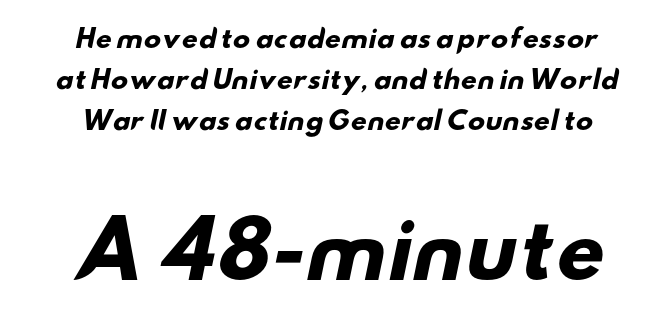
The image shows 76 px heavy, wide sans-serif type; set centered, normal line spacing (1.65x), normal letter spacing, not underlined; the second (bottom) block is 3.04x larger; low stroke contrast and a small x-height.
